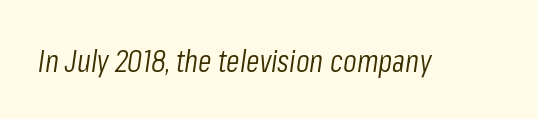
Q: Is the text bold? A: No.
Q: Is the text italic (slanted)? A: Yes, it leans right by about 8 degrees.
Q: Is the text underlined? A: No.
Q: Is the spacing between letters normal or unusually wide? A: Normal.
Q: Width (condensed, normal, or wide)? A: Condensed.
Q: Stroke contrast? A: Low.
Q: x-height? A: Medium.
Q: Monospaced? A: No.
